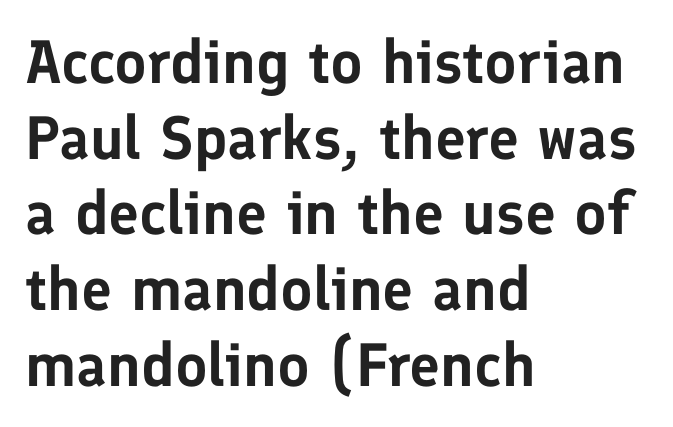
Q: Is the text italic (slanted)? A: No, it is upright.
Q: Is the typeface a serif or a sans-serif typeface? A: Sans-serif.
Q: Is the text underlined? A: No.
Q: How is the paragraph aligned? A: Left-aligned.
Q: Is the spacing between letters normal or unusually wide? A: Normal.
Q: Width (condensed, normal, or wide)? A: Normal.
Q: Stroke contrast? A: Low.
Q: x-height? A: Medium.
Q: Monospaced? A: No.
